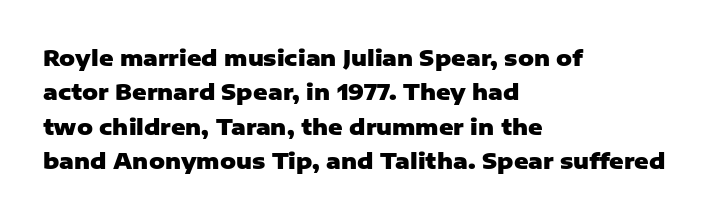
Q: Is the text bold? A: Yes.
Q: Is the text italic (slanted)? A: No, it is upright.
Q: Is the text underlined? A: No.
Q: How is the paragraph aligned? A: Left-aligned.
Q: Is the spacing between letters normal or unusually wide? A: Normal.
Q: Is the spacing between lines tight, normal or loose? A: Normal.
